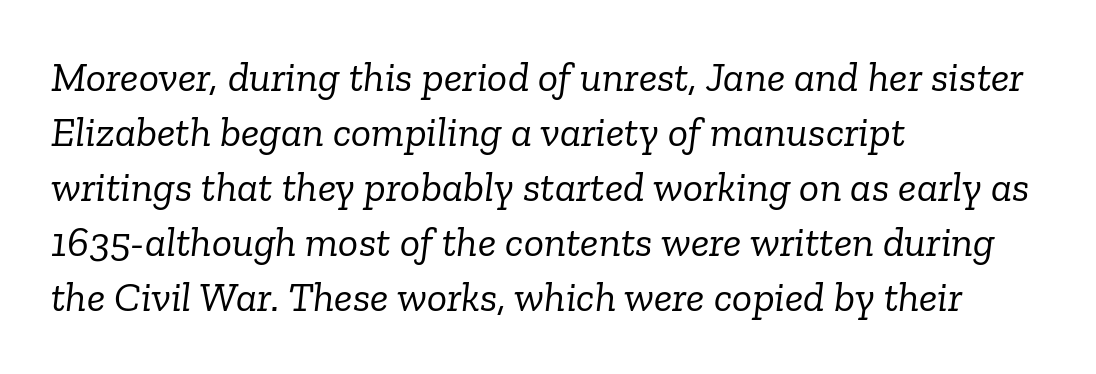
{"serif": "yes", "italic": "yes", "lean": "right", "slant_degrees": 6, "bold": "no", "weight": "light", "width": "normal", "stroke_contrast": "low", "x_height": "medium", "monospaced": "no", "underline": "no", "align": "left", "line_spacing": "normal", "line_spacing_ratio": 1.31, "letter_spacing": "normal", "letter_spacing_em": 0.0, "glyph_px": 42}
